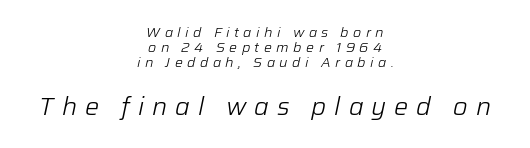
{"italic": "yes", "lean": "right", "slant_degrees": 12, "bold": "no", "underline": "no", "align": "center", "line_spacing": "tight", "line_spacing_ratio": 1.08, "letter_spacing": "wide", "letter_spacing_em": 0.32, "larger_block": "second", "size_ratio": 1.79, "glyph_px": 25}
